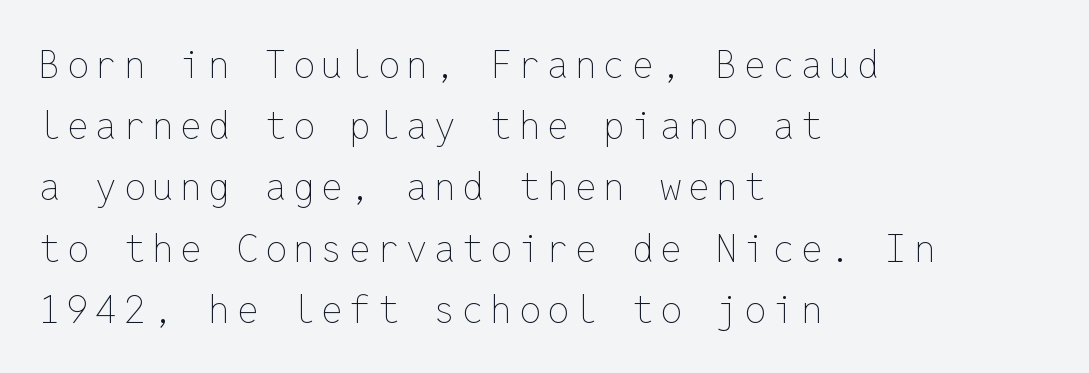
The image shows 38 px thin type, upright, monospaced; set left-aligned, normal line spacing (1.61x), not underlined; low stroke contrast and a medium x-height.
